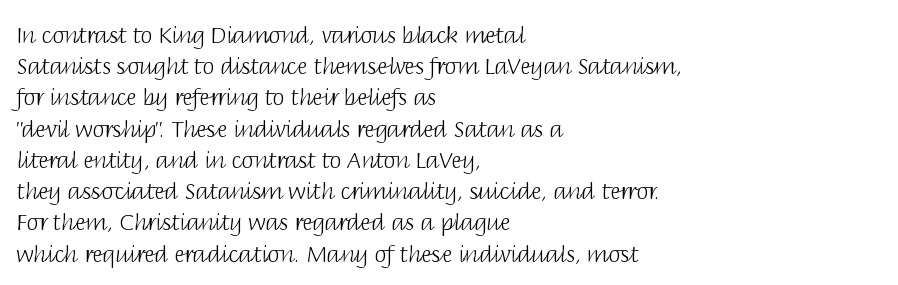
{"italic": "no", "bold": "no", "underline": "no", "align": "left", "line_spacing": "normal", "line_spacing_ratio": 1.42, "letter_spacing": "normal", "letter_spacing_em": 0.0, "glyph_px": 22}
